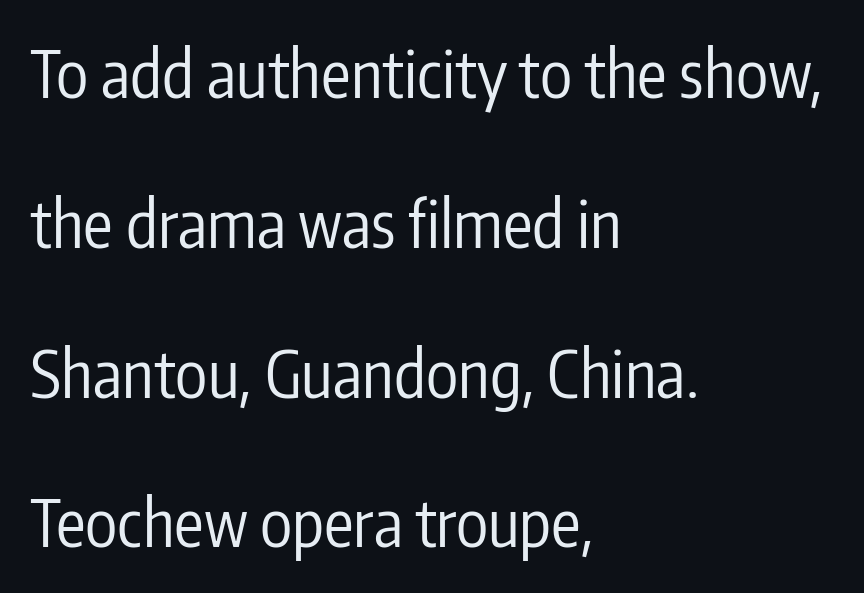
Is the type heavy? It reads as light-to-regular instead. The gap between lines stays unmarked. Each line starts at the same left margin while the right side varies. This sample has the flowing, uneven cadence of proportional lettering.
